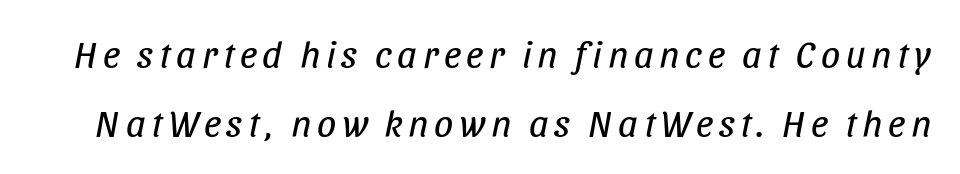
{"italic": "yes", "lean": "right", "slant_degrees": 11, "bold": "no", "weight": "regular", "width": "condensed", "stroke_contrast": "low", "x_height": "large", "monospaced": "no", "underline": "no", "line_spacing_ratio": 1.82, "glyph_px": 38}
